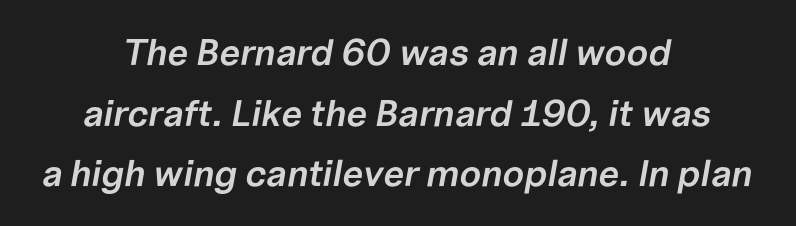
Q: Is the text bold? A: Semi-bold.
Q: Is the text italic (slanted)? A: Yes, it leans right by about 10 degrees.
Q: Is the text underlined? A: No.
Q: How is the paragraph aligned? A: Centered.
Q: Is the spacing between letters normal or unusually wide? A: Normal.
Q: Is the spacing between lines tight, normal or loose? A: Normal.
Q: Width (condensed, normal, or wide)? A: Normal.
Q: Stroke contrast? A: Low.
Q: x-height? A: Medium.
Q: Monospaced? A: No.
